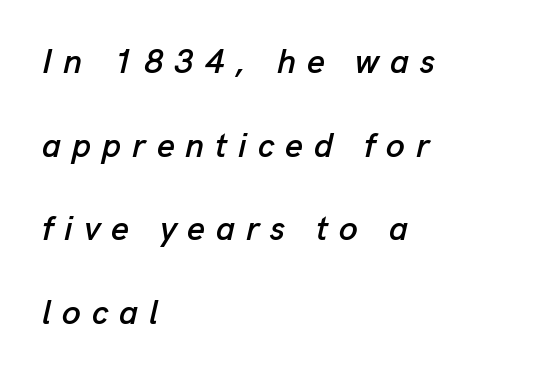
Q: Is the text italic (slanted)? A: Yes, it leans right by about 13 degrees.
Q: Is the text underlined? A: No.
Q: How is the paragraph aligned? A: Left-aligned.
Q: Is the spacing between letters normal or unusually wide? A: Unusually wide.
Q: Is the spacing between lines tight, normal or loose? A: Loose.
Q: Width (condensed, normal, or wide)? A: Normal.
Q: Stroke contrast? A: Low.
Q: x-height? A: Medium.
Q: Monospaced? A: No.
